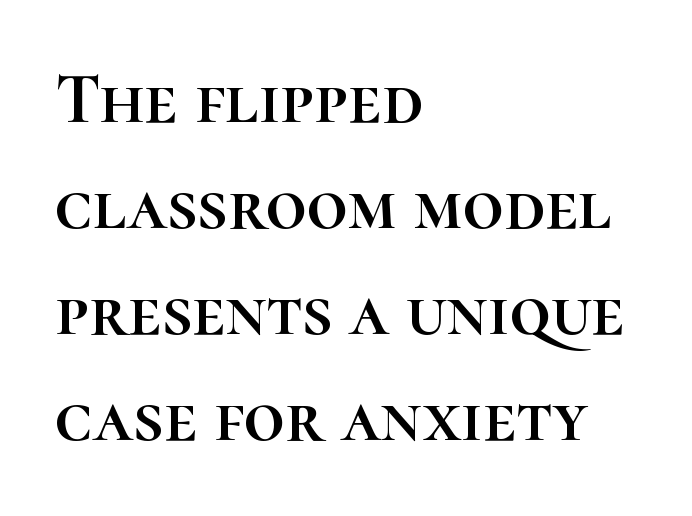
Q: Is the text italic (slanted)? A: No, it is upright.
Q: Is the text underlined? A: No.
Q: How is the paragraph aligned? A: Left-aligned.
Q: Is the spacing between letters normal or unusually wide? A: Normal.
Q: Is the spacing between lines tight, normal or loose? A: Normal.
Q: Width (condensed, normal, or wide)? A: Normal.
Q: Stroke contrast? A: High.
Q: x-height? A: Medium.
Q: Monospaced? A: No.
